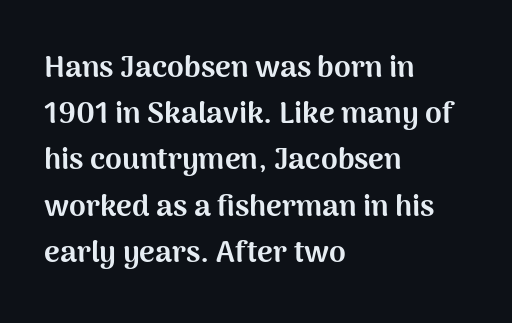
Q: Is the text bold? A: Yes.
Q: Is the text italic (slanted)? A: No, it is upright.
Q: Is the typeface a serif or a sans-serif typeface? A: Sans-serif.
Q: Is the text underlined? A: No.
Q: How is the paragraph aligned? A: Left-aligned.
Q: Is the spacing between letters normal or unusually wide? A: Normal.
Q: Is the spacing between lines tight, normal or loose? A: Normal.
Q: Width (condensed, normal, or wide)? A: Normal.
Q: Stroke contrast? A: Medium.
Q: x-height? A: Medium.
Q: Monospaced? A: No.
